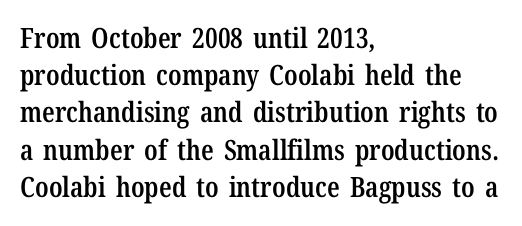
{"serif": "yes", "italic": "no", "bold": "semi", "weight": "semibold", "width": "condensed", "stroke_contrast": "low", "x_height": "medium", "monospaced": "no", "underline": "no", "align": "left", "line_spacing": "normal", "line_spacing_ratio": 1.33, "letter_spacing": "normal", "letter_spacing_em": 0.0, "glyph_px": 28}
